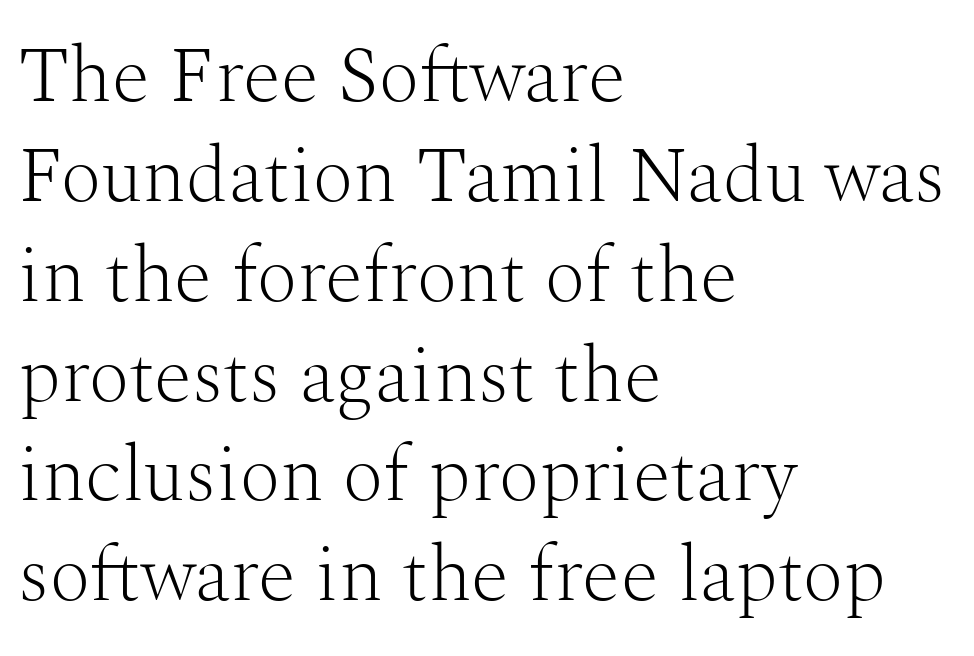
The image shows 78 px light serif type, upright; set left-aligned, normal line spacing (1.28x), normal letter spacing, not underlined; medium stroke contrast and a medium x-height.
